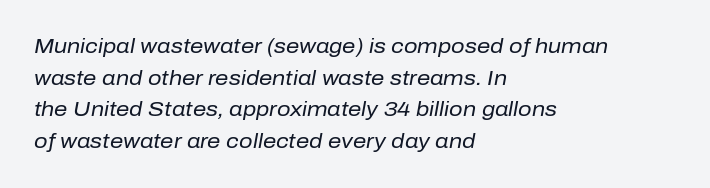
{"italic": "yes", "lean": "right", "slant_degrees": 10, "bold": "no", "underline": "no", "align": "left", "line_spacing": "normal", "line_spacing_ratio": 1.51, "letter_spacing": "normal", "letter_spacing_em": 0.0, "glyph_px": 21}
